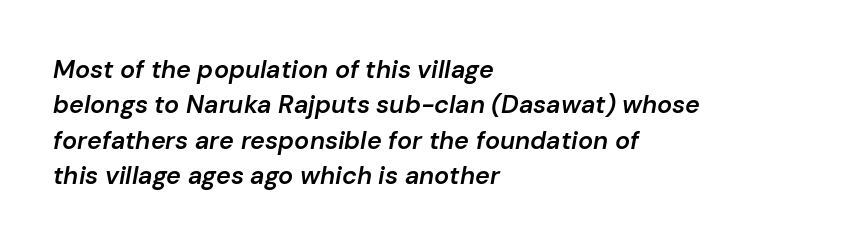
{"italic": "yes", "lean": "right", "slant_degrees": 10, "bold": "semi", "underline": "no", "align": "left", "line_spacing": "normal", "line_spacing_ratio": 1.42, "letter_spacing": "normal", "letter_spacing_em": 0.0, "glyph_px": 25}
